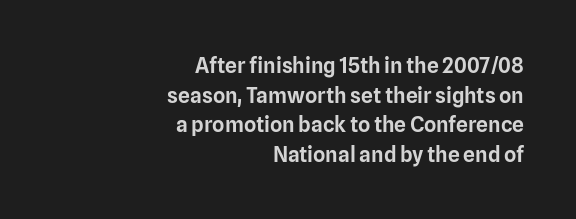
The image shows 21 px text type, upright; set right-aligned, normal line spacing (1.41x), normal letter spacing, not underlined.
